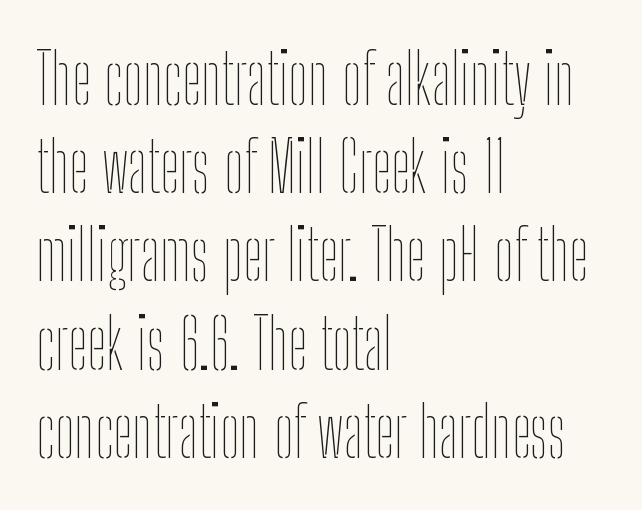
The image shows 70 px thin, condensed type, upright; set left-aligned, normal line spacing (1.26x), normal letter spacing, not underlined; low stroke contrast and a medium x-height.
